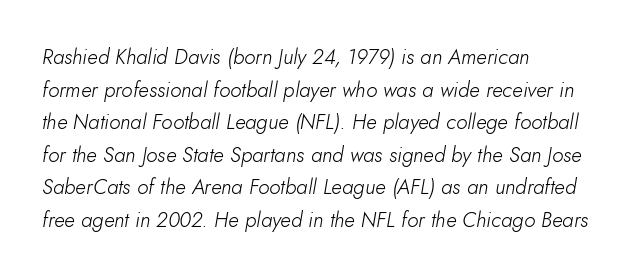
{"italic": "yes", "lean": "right", "slant_degrees": 10, "bold": "no", "underline": "no", "align": "left", "line_spacing": "normal", "line_spacing_ratio": 1.55, "letter_spacing": "normal", "letter_spacing_em": 0.0, "glyph_px": 21}
